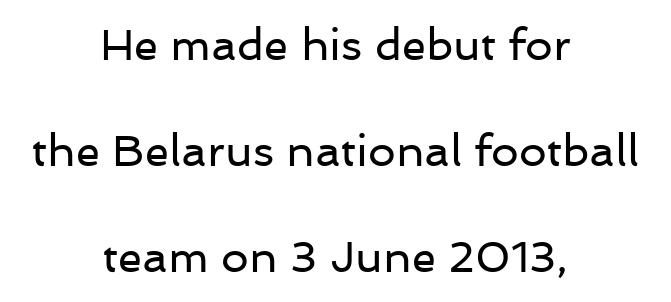
Q: Is the text bold? A: No.
Q: Is the text italic (slanted)? A: No, it is upright.
Q: Is the typeface a serif or a sans-serif typeface? A: Sans-serif.
Q: Is the text underlined? A: No.
Q: How is the paragraph aligned? A: Centered.
Q: Is the spacing between letters normal or unusually wide? A: Normal.
Q: Is the spacing between lines tight, normal or loose? A: Loose.
Q: Width (condensed, normal, or wide)? A: Normal.
Q: Stroke contrast? A: Low.
Q: x-height? A: Medium.
Q: Monospaced? A: No.
